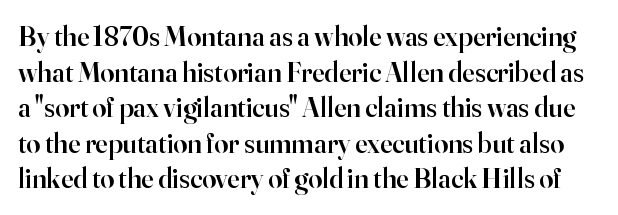
{"serif": "yes", "italic": "no", "bold": "semi", "weight": "semibold", "width": "normal", "stroke_contrast": "high", "x_height": "small", "monospaced": "no", "underline": "no", "line_spacing": "normal", "line_spacing_ratio": 1.27, "letter_spacing": "normal", "letter_spacing_em": 0.0, "glyph_px": 28}
